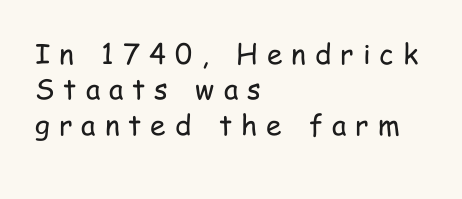
The letters stand straight up with perfectly vertical stems. No word sits above an underline. Vertical stems look standard width or narrower in stroke. A typesetter would call this heavily tracked-out type.
